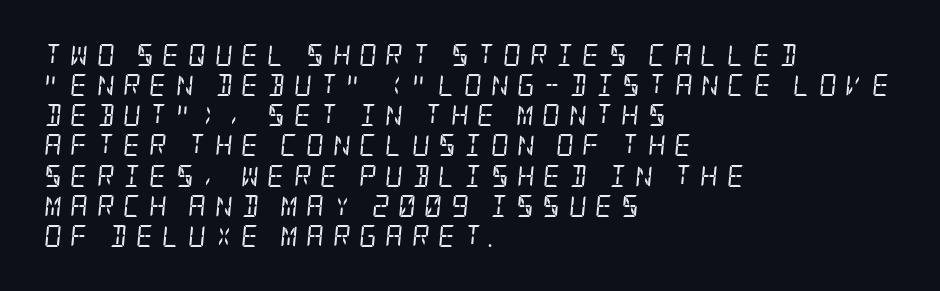
Q: Is the text bold? A: No.
Q: Is the text italic (slanted)? A: Yes, it leans right by about 5 degrees.
Q: Is the text underlined? A: No.
Q: How is the paragraph aligned? A: Left-aligned.
Q: Is the spacing between letters normal or unusually wide? A: Unusually wide.
Q: Is the spacing between lines tight, normal or loose? A: Normal.
